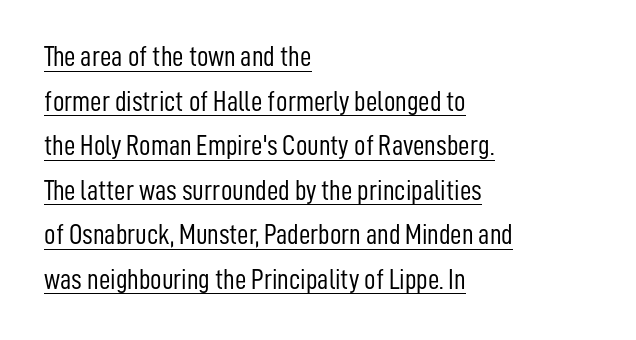
Q: Is the text bold? A: No.
Q: Is the text italic (slanted)? A: No, it is upright.
Q: Is the typeface a serif or a sans-serif typeface? A: Sans-serif.
Q: Is the text underlined? A: Yes.
Q: How is the paragraph aligned? A: Left-aligned.
Q: Is the spacing between letters normal or unusually wide? A: Normal.
Q: Is the spacing between lines tight, normal or loose? A: Normal.
Q: Width (condensed, normal, or wide)? A: Condensed.
Q: Stroke contrast? A: Low.
Q: x-height? A: Medium.
Q: Monospaced? A: No.
